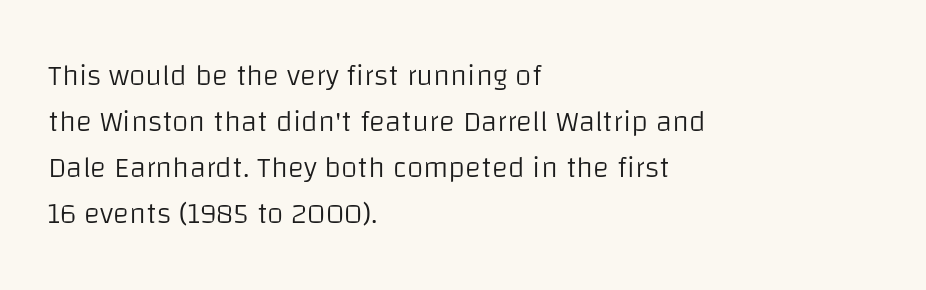
{"serif": "no", "italic": "no", "bold": "no", "weight": "light", "width": "normal", "stroke_contrast": "low", "x_height": "large", "monospaced": "no", "underline": "no", "align": "left", "line_spacing": "normal", "line_spacing_ratio": 1.53, "letter_spacing": "normal", "letter_spacing_em": 0.0, "glyph_px": 30}
